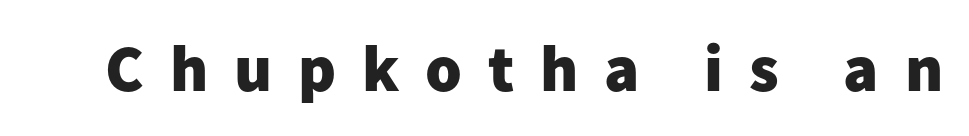
Q: Is the text bold? A: Yes.
Q: Is the text italic (slanted)? A: No, it is upright.
Q: Is the typeface a serif or a sans-serif typeface? A: Sans-serif.
Q: Is the text underlined? A: No.
Q: Is the spacing between letters normal or unusually wide? A: Unusually wide.
Q: Width (condensed, normal, or wide)? A: Normal.
Q: Stroke contrast? A: Low.
Q: x-height? A: Medium.
Q: Monospaced? A: No.
